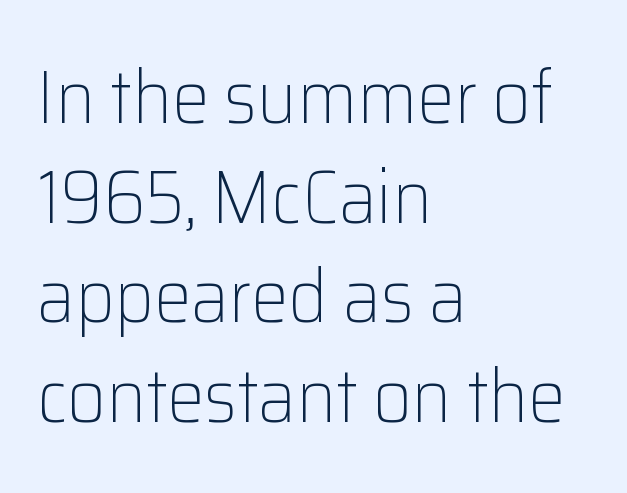
The image shows 75 px light sans-serif type, upright; set left-aligned, normal line spacing (1.33x), normal letter spacing, not underlined; low stroke contrast and a medium x-height.
